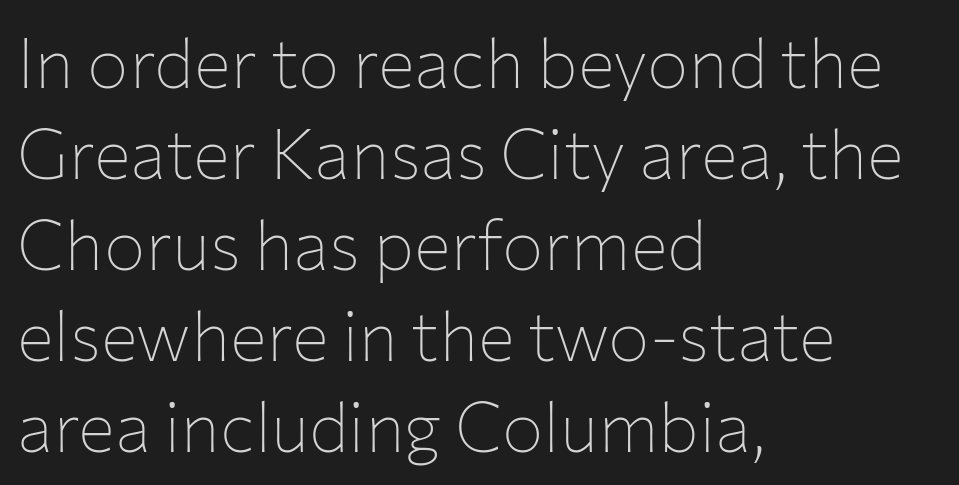
Q: Is the text bold? A: No.
Q: Is the text italic (slanted)? A: No, it is upright.
Q: Is the typeface a serif or a sans-serif typeface? A: Sans-serif.
Q: Is the text underlined? A: No.
Q: How is the paragraph aligned? A: Left-aligned.
Q: Is the spacing between letters normal or unusually wide? A: Normal.
Q: Is the spacing between lines tight, normal or loose? A: Normal.
Q: Width (condensed, normal, or wide)? A: Normal.
Q: Stroke contrast? A: Low.
Q: x-height? A: Medium.
Q: Monospaced? A: No.
